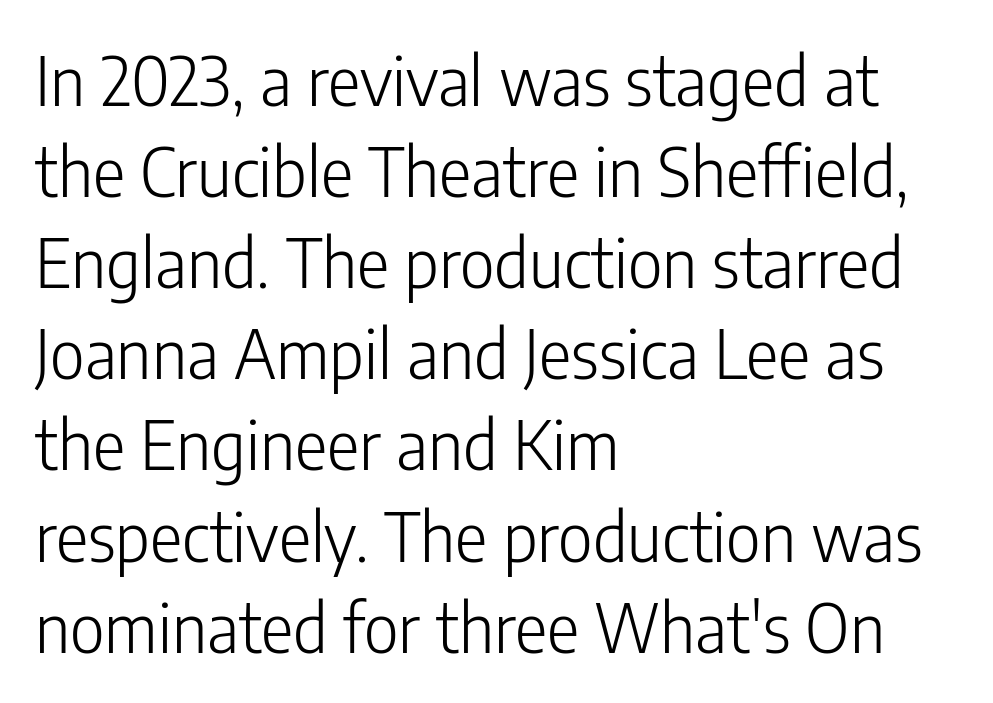
Q: Is the text bold? A: No.
Q: Is the text italic (slanted)? A: No, it is upright.
Q: Is the typeface a serif or a sans-serif typeface? A: Sans-serif.
Q: Is the text underlined? A: No.
Q: How is the paragraph aligned? A: Left-aligned.
Q: Is the spacing between letters normal or unusually wide? A: Normal.
Q: Is the spacing between lines tight, normal or loose? A: Normal.
Q: Width (condensed, normal, or wide)? A: Condensed.
Q: Stroke contrast? A: Low.
Q: x-height? A: Medium.
Q: Monospaced? A: No.
